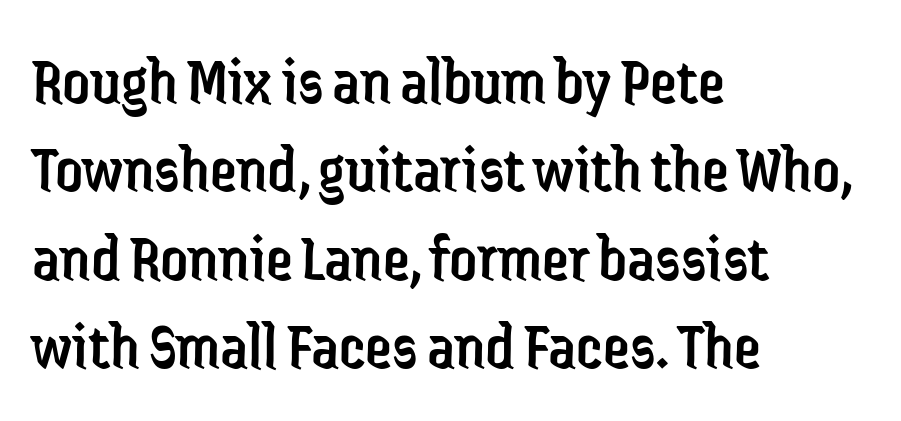
{"serif": "no", "italic": "no", "bold": "no", "weight": "regular", "width": "condensed", "stroke_contrast": "low", "x_height": "medium", "monospaced": "no", "underline": "no", "align": "left", "line_spacing": "normal", "line_spacing_ratio": 1.3, "letter_spacing": "normal", "letter_spacing_em": 0.0, "glyph_px": 68}
